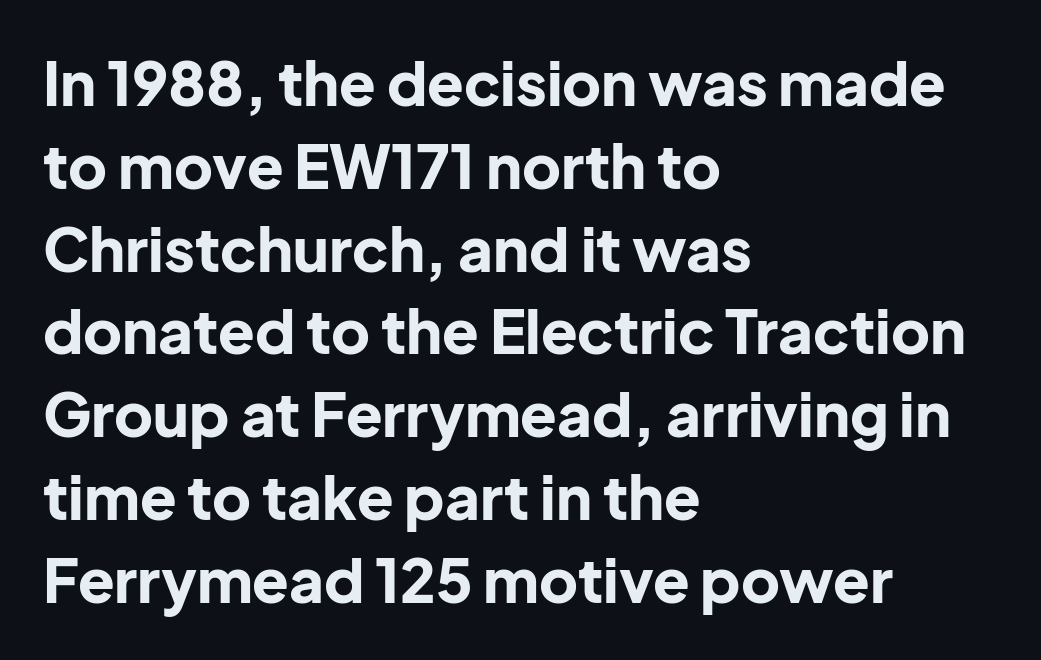
Students, this is bold: see how much ink each stroke carries. Character widths vary here, with narrow letters taking less room than wide ones. Each line starts at the same left margin while the right side varies. Honestly, there is no underline to notice here at all. The face used here is rendered with its standard letterfit. Compared with typical paragraphs, the rows here are spaced about the same.
